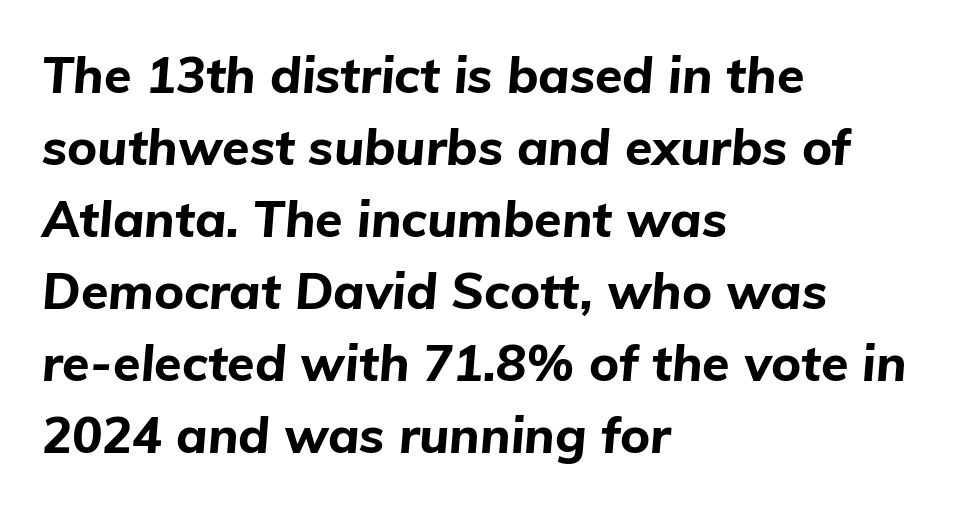
{"italic": "yes", "lean": "right", "slant_degrees": 5, "bold": "yes", "weight": "bold", "width": "normal", "stroke_contrast": "low", "x_height": "medium", "monospaced": "no", "underline": "no", "align": "left", "line_spacing": "normal", "line_spacing_ratio": 1.44, "letter_spacing": "normal", "letter_spacing_em": 0.0, "glyph_px": 50}
